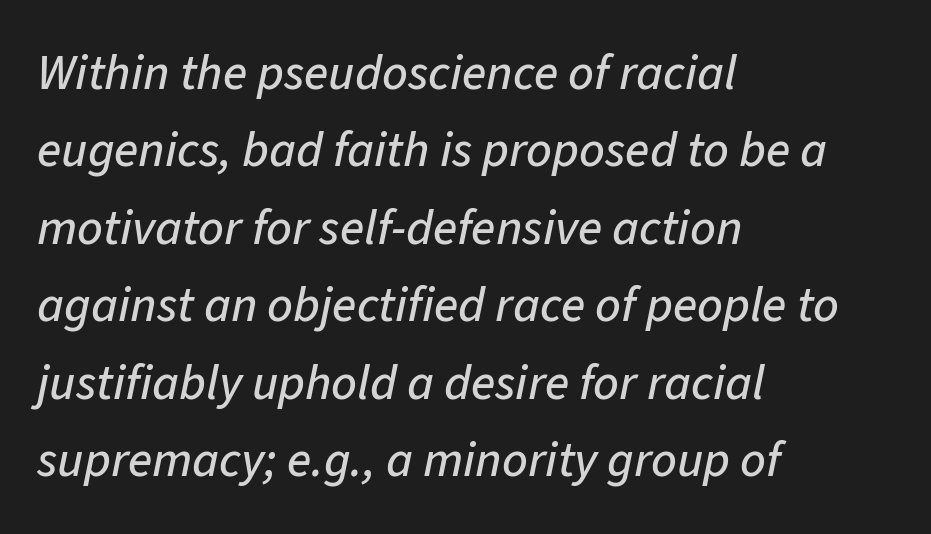
Slanted lettering throughout. The passage is arranged the way most books set body copy — flush left. No word sits above an underline. The passage shown has conventional tracking throughout. Do the characters align in a grid? No, the font is proportional.
